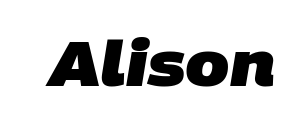
{"serif": "no", "bold": "yes", "weight": "heavy", "width": "normal", "stroke_contrast": "low", "x_height": "large", "monospaced": "no", "underline": "no", "letter_spacing": "normal", "letter_spacing_em": 0.0, "glyph_px": 63}
